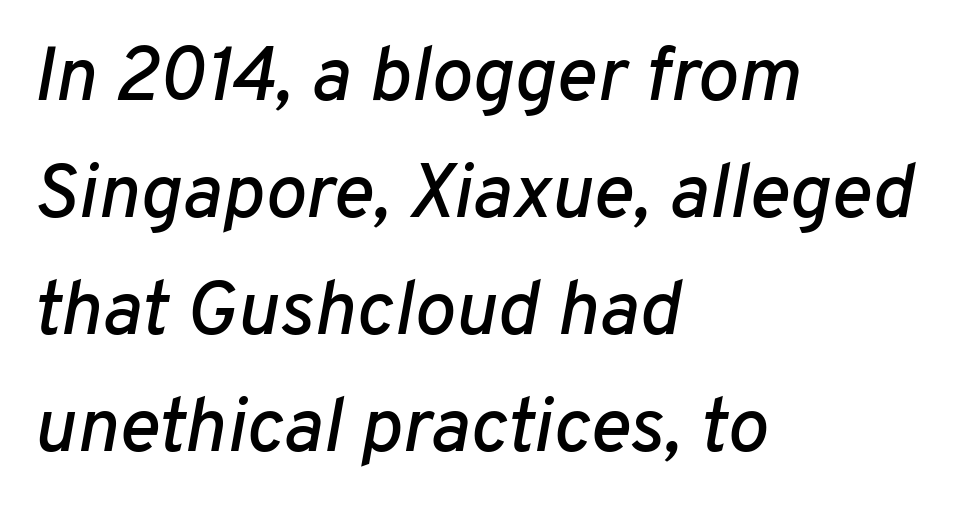
Q: Is the text italic (slanted)? A: Yes, it leans right by about 10 degrees.
Q: Is the text underlined? A: No.
Q: How is the paragraph aligned? A: Left-aligned.
Q: Is the spacing between letters normal or unusually wide? A: Normal.
Q: Is the spacing between lines tight, normal or loose? A: Normal.
Q: Width (condensed, normal, or wide)? A: Normal.
Q: Stroke contrast? A: Low.
Q: x-height? A: Medium.
Q: Monospaced? A: No.
